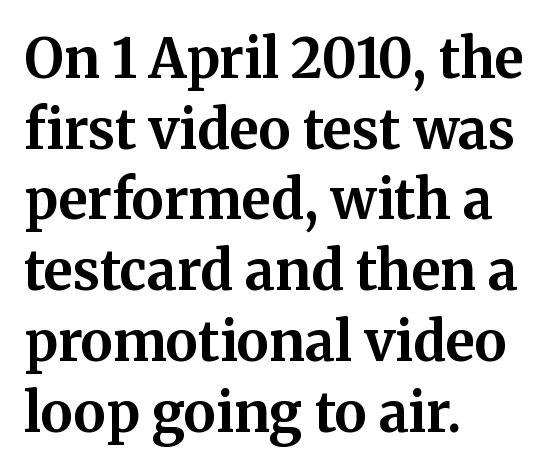
{"serif": "yes", "italic": "no", "bold": "yes", "weight": "bold", "width": "normal", "stroke_contrast": "medium", "x_height": "medium", "monospaced": "no", "underline": "no", "align": "left", "line_spacing": "normal", "line_spacing_ratio": 1.31, "letter_spacing": "normal", "letter_spacing_em": 0.0, "glyph_px": 54}
